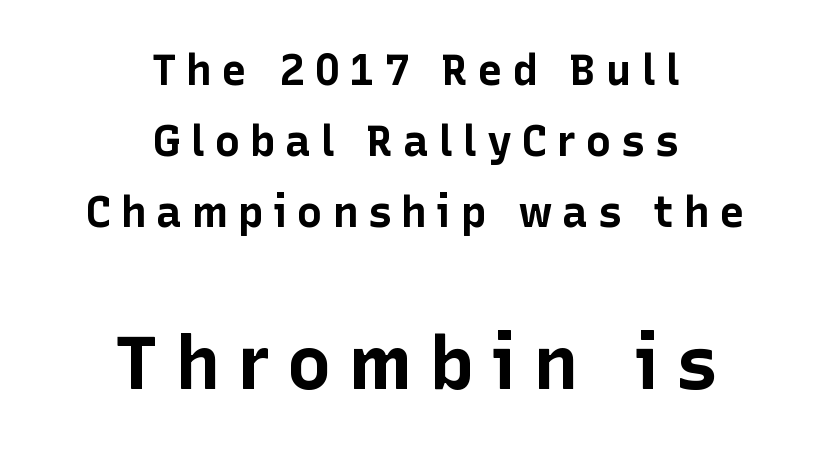
The image shows 75 px bold sans-serif type, upright; set centered, normal line spacing (1.65x), unusually wide letter spacing (+0.22 em), not underlined; the second (bottom) block is 1.74x larger; low stroke contrast and a medium x-height.
